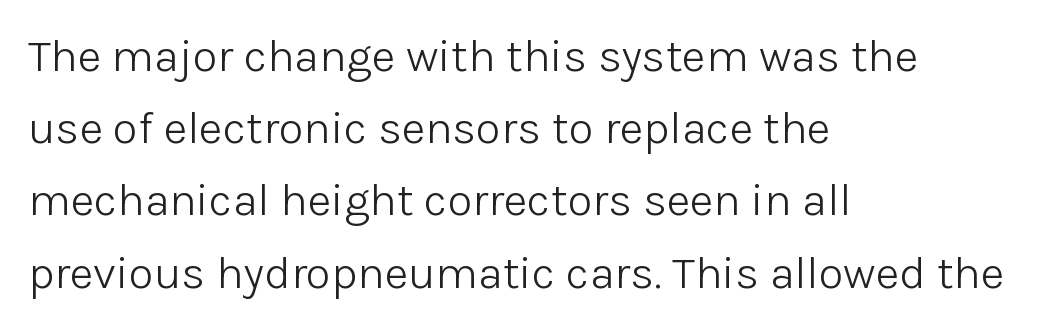
{"serif": "no", "italic": "no", "bold": "no", "weight": "light", "width": "normal", "stroke_contrast": "low", "x_height": "medium", "monospaced": "no", "underline": "no", "align": "left", "line_spacing": "normal", "line_spacing_ratio": 1.57, "letter_spacing": "normal", "letter_spacing_em": 0.0, "glyph_px": 46}
